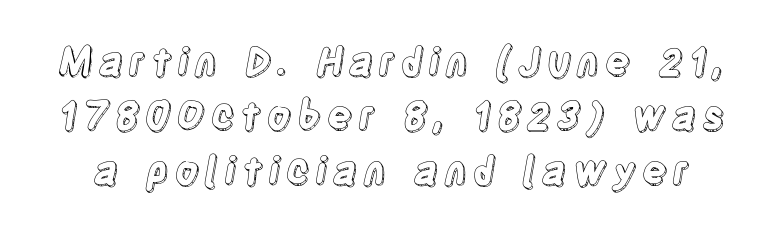
Decoration check: the copy has no underline. These lines sit exactly where default settings would place them. Character widths vary here, with narrow letters taking less room than wide ones.
